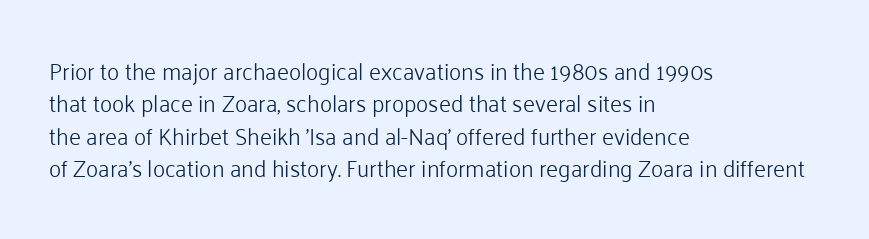
The tracking reads as untouched default to a designer's eye. Layout note: lines flush left. Students, observe: this is what conventionally led text looks like. Underline: absent.
